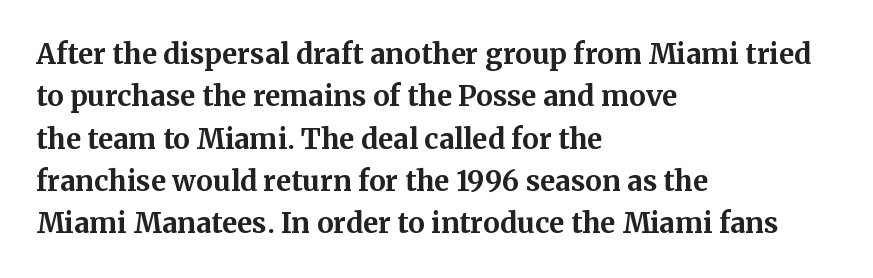
The image shows 28 px bold serif type, upright; set left-aligned, normal line spacing (1.51x), normal letter spacing, not underlined; medium stroke contrast and a medium x-height.
